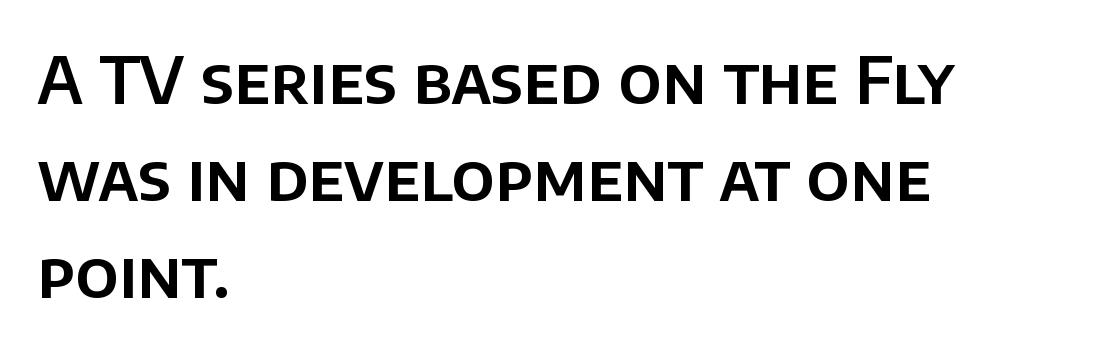
The rendering uses natural spacing where letterforms have individual widths. Words float on clear page, feet unadorned. You can tell from the bare stems that sans-serif type was used. Short note: letters normally spaced. Notice how the passage keeps a crisp vertical edge on the left only. This sample keeps an unexceptional amount of space between lines.
